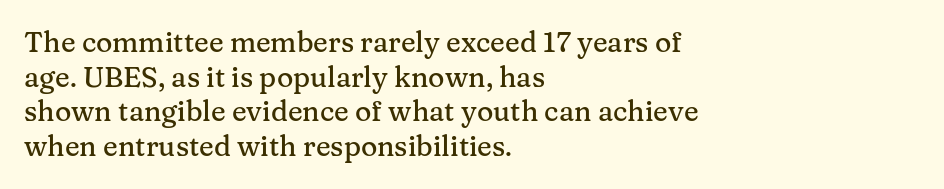
{"serif": "yes", "italic": "no", "width": "normal", "stroke_contrast": "medium", "x_height": "medium", "monospaced": "no", "underline": "no", "align": "left", "line_spacing_ratio": 1.24, "letter_spacing": "normal", "letter_spacing_em": 0.0, "glyph_px": 28}
